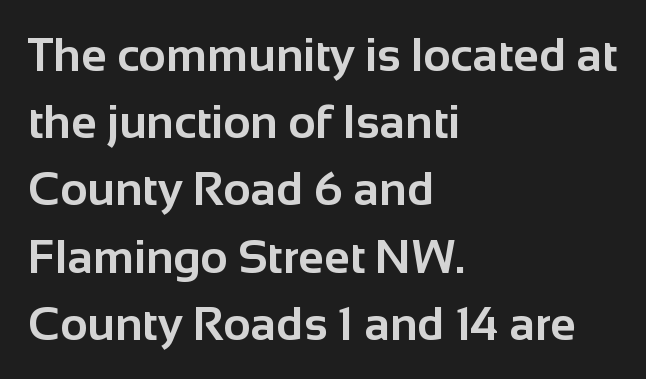
Q: Is the text bold? A: Yes.
Q: Is the text italic (slanted)? A: No, it is upright.
Q: Is the typeface a serif or a sans-serif typeface? A: Sans-serif.
Q: Is the text underlined? A: No.
Q: How is the paragraph aligned? A: Left-aligned.
Q: Is the spacing between letters normal or unusually wide? A: Normal.
Q: Is the spacing between lines tight, normal or loose? A: Normal.
Q: Width (condensed, normal, or wide)? A: Normal.
Q: Stroke contrast? A: Low.
Q: x-height? A: Medium.
Q: Monospaced? A: No.
